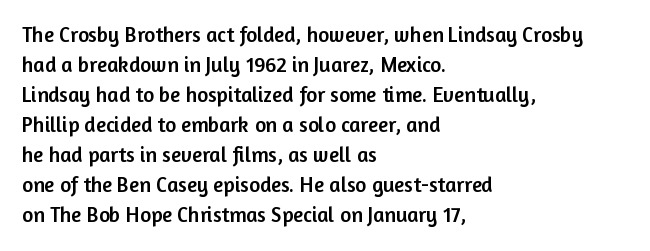
The image shows 21 px text type, upright; set left-aligned, normal line spacing (1.43x), normal letter spacing, not underlined.
